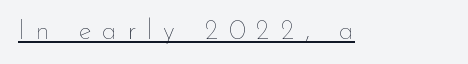
{"italic": "no", "bold": "no", "underline": "yes", "letter_spacing": "wide", "letter_spacing_em": 0.4, "glyph_px": 27}
